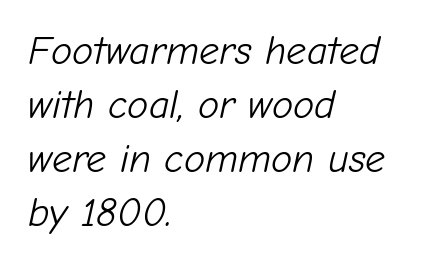
You could not count columns in this text — the font is proportionally spaced. The passage is arranged the way most books set body copy — flush left. Nothing unusual about the tracking: characters are spaced as the font intends. The text carries the slant typical of an italic or oblique font. The space between consecutive lines is moderate. The strip under each line holds only bare page.
